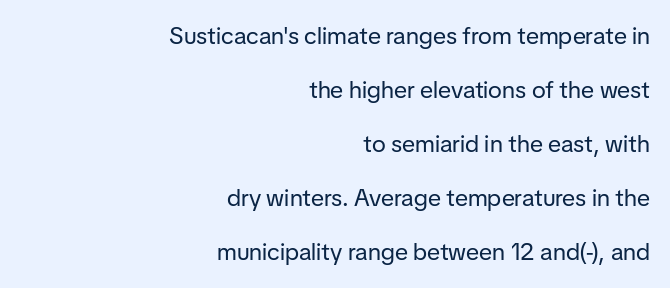
Do the letters lean? They stand straight. A light-to-regular cut is what we see here. Underline: absent. These lines are set flush right with a ragged left edge.
